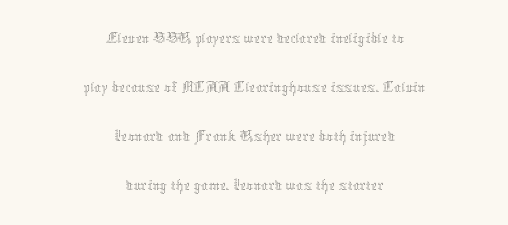
Any mark beneath the type? The region is blank. If you folded the block vertically in half, each line would mirror itself in length. This is the regular roman posture of the typeface. The letterforms sit at book weight or below. Students, note that the glyphs here touch the page at normal intervals. This sample has the flowing, uneven cadence of proportional lettering.
